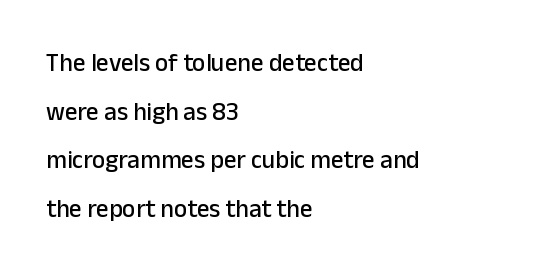
Q: Is the text italic (slanted)? A: No, it is upright.
Q: Is the text underlined? A: No.
Q: How is the paragraph aligned? A: Left-aligned.
Q: Is the spacing between letters normal or unusually wide? A: Normal.
Q: Is the spacing between lines tight, normal or loose? A: Loose.
